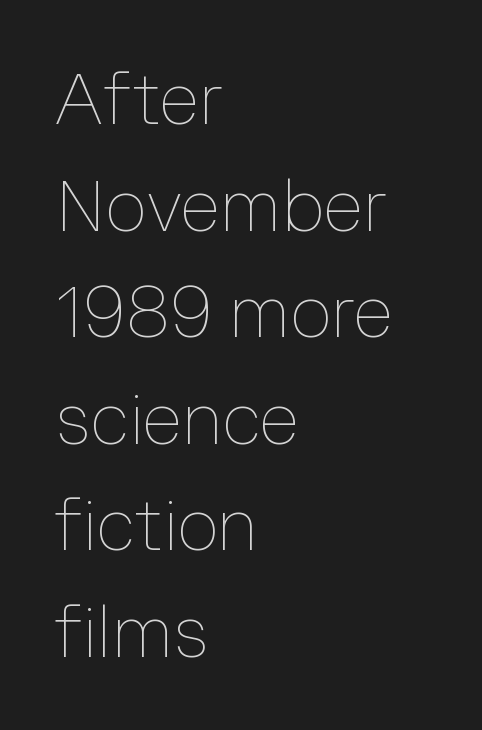
{"italic": "no", "bold": "no", "weight": "thin", "width": "normal", "stroke_contrast": "low", "x_height": "medium", "monospaced": "no", "underline": "no", "align": "left", "line_spacing": "normal", "line_spacing_ratio": 1.48, "letter_spacing": "normal", "letter_spacing_em": 0.0, "glyph_px": 72}
